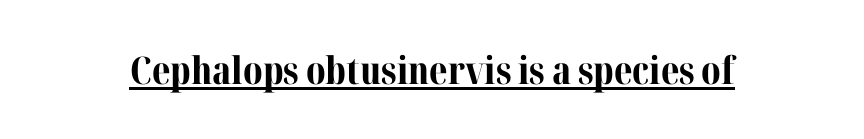
Q: Is the text bold? A: Yes.
Q: Is the text italic (slanted)? A: No, it is upright.
Q: Is the typeface a serif or a sans-serif typeface? A: Serif.
Q: Is the text underlined? A: Yes.
Q: Is the spacing between letters normal or unusually wide? A: Normal.
Q: Width (condensed, normal, or wide)? A: Normal.
Q: Stroke contrast? A: Medium.
Q: x-height? A: Medium.
Q: Monospaced? A: No.
